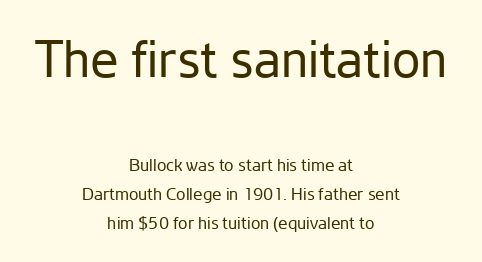
{"serif": "no", "italic": "no", "bold": "no", "weight": "regular", "width": "normal", "stroke_contrast": "low", "x_height": "medium", "monospaced": "no", "underline": "no", "align": "center", "line_spacing": "normal", "line_spacing_ratio": 1.68, "letter_spacing": "normal", "letter_spacing_em": 0.0, "larger_block": "first", "size_ratio": 3.0, "glyph_px": 51}
